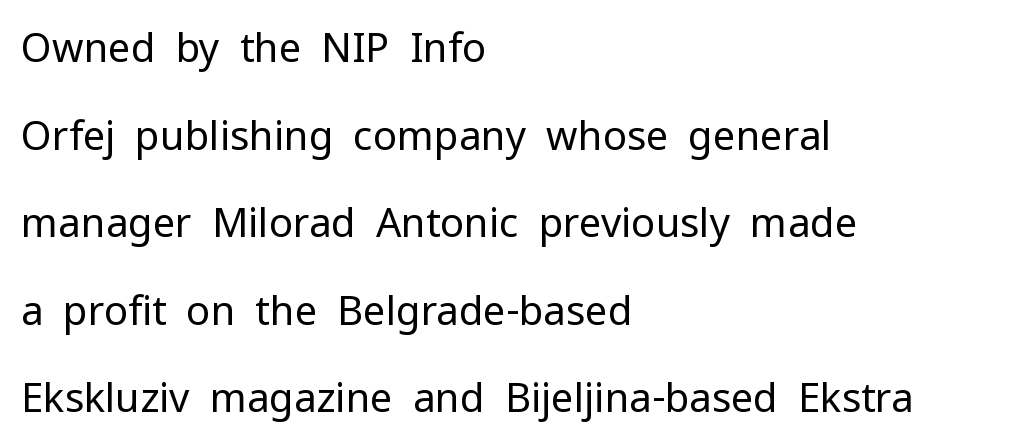
{"serif": "no", "italic": "no", "bold": "no", "weight": "regular", "width": "normal", "stroke_contrast": "low", "x_height": "medium", "monospaced": "no", "underline": "no", "align": "left", "line_spacing": "loose", "line_spacing_ratio": 2.19, "letter_spacing": "normal", "letter_spacing_em": 0.0, "glyph_px": 40}
